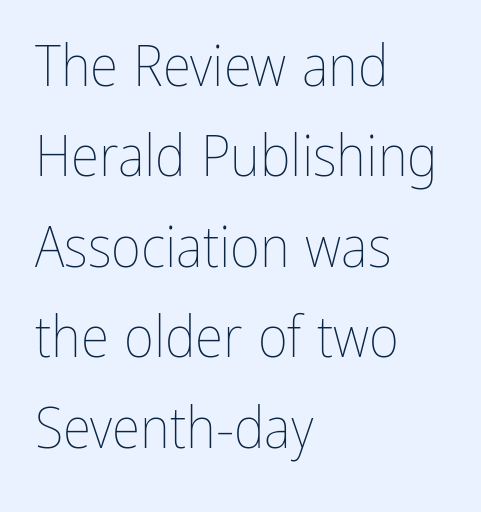
The image shows 58 px thin, condensed type, upright; set left-aligned, normal line spacing (1.56x), normal letter spacing, not underlined; low stroke contrast and a medium x-height.
